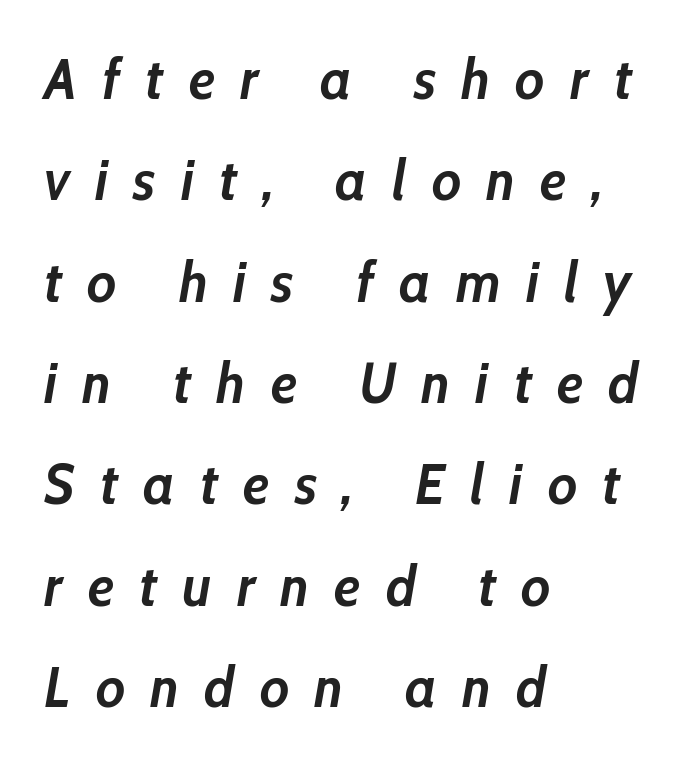
In terms of posture, this sample is oblique. The glyphs have the mass of a bold cut. A typesetter would call this proportional, since set widths differ per character. No word sits above an underline. In terms of letterspacing, this is a distinctly airy, spread setting. A student would call this left alignment; a typographer would say flush left, rag right.
